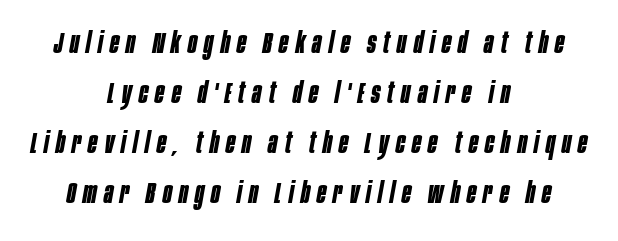
Q: Is the text bold? A: Yes.
Q: Is the text italic (slanted)? A: Yes, it leans right by about 10 degrees.
Q: Is the text underlined? A: No.
Q: How is the paragraph aligned? A: Centered.
Q: Is the spacing between letters normal or unusually wide? A: Unusually wide.
Q: Is the spacing between lines tight, normal or loose? A: Normal.
Q: Width (condensed, normal, or wide)? A: Condensed.
Q: Stroke contrast? A: Low.
Q: x-height? A: Large.
Q: Monospaced? A: No.
